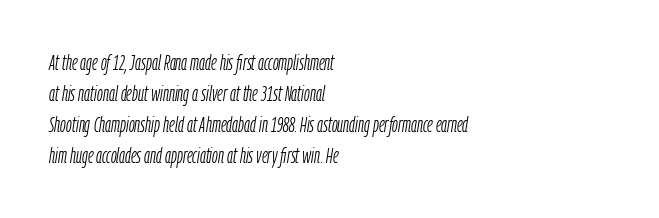
Q: Is the text bold? A: No.
Q: Is the text italic (slanted)? A: Yes, it leans right by about 9 degrees.
Q: Is the text underlined? A: No.
Q: How is the paragraph aligned? A: Left-aligned.
Q: Is the spacing between letters normal or unusually wide? A: Normal.
Q: Is the spacing between lines tight, normal or loose? A: Normal.
